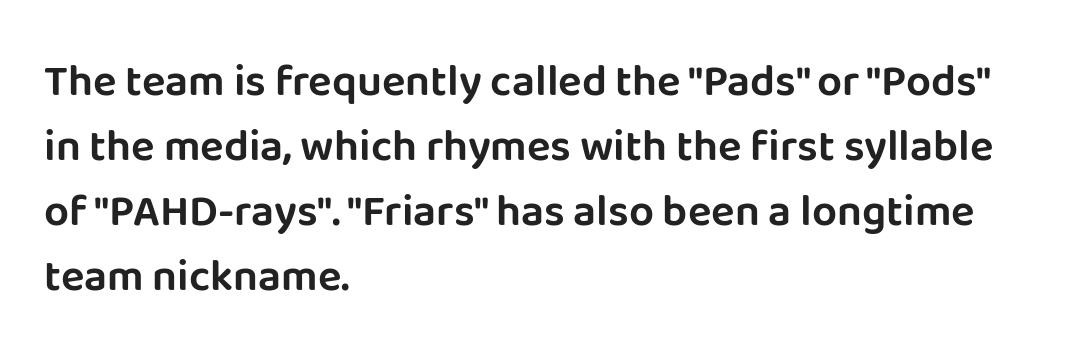
The image shows 44 px sans-serif type, upright; set left-aligned, normal line spacing (1.48x), normal letter spacing, not underlined; low stroke contrast and a large x-height.
